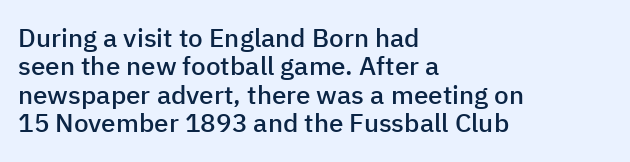
Q: Is the text bold? A: Semi-bold.
Q: Is the text italic (slanted)? A: No, it is upright.
Q: Is the text underlined? A: No.
Q: How is the paragraph aligned? A: Left-aligned.
Q: Is the spacing between letters normal or unusually wide? A: Normal.
Q: Is the spacing between lines tight, normal or loose? A: Tight.
